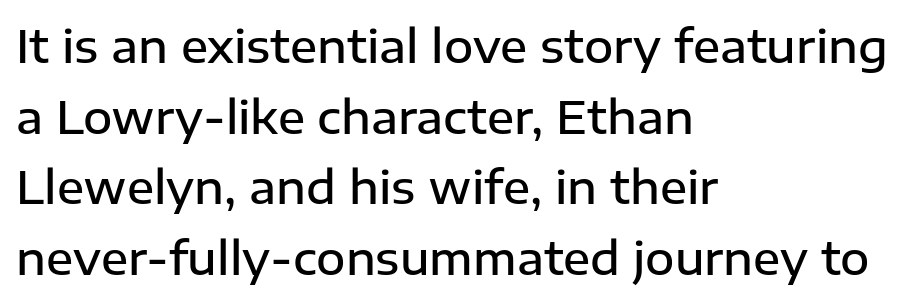
Q: Is the text bold? A: Semi-bold.
Q: Is the text italic (slanted)? A: No, it is upright.
Q: Is the typeface a serif or a sans-serif typeface? A: Sans-serif.
Q: Is the text underlined? A: No.
Q: How is the paragraph aligned? A: Left-aligned.
Q: Is the spacing between letters normal or unusually wide? A: Normal.
Q: Is the spacing between lines tight, normal or loose? A: Normal.
Q: Width (condensed, normal, or wide)? A: Normal.
Q: Stroke contrast? A: Low.
Q: x-height? A: Medium.
Q: Monospaced? A: No.
